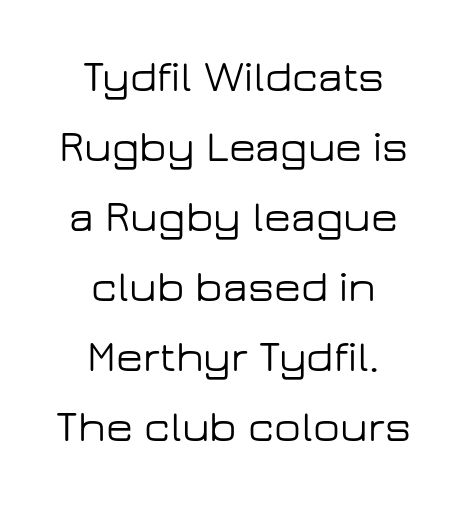
Q: Is the text italic (slanted)? A: No, it is upright.
Q: Is the typeface a serif or a sans-serif typeface? A: Sans-serif.
Q: Is the text underlined? A: No.
Q: How is the paragraph aligned? A: Centered.
Q: Is the spacing between letters normal or unusually wide? A: Normal.
Q: Is the spacing between lines tight, normal or loose? A: Normal.
Q: Width (condensed, normal, or wide)? A: Wide.
Q: Stroke contrast? A: Low.
Q: x-height? A: Medium.
Q: Monospaced? A: No.
